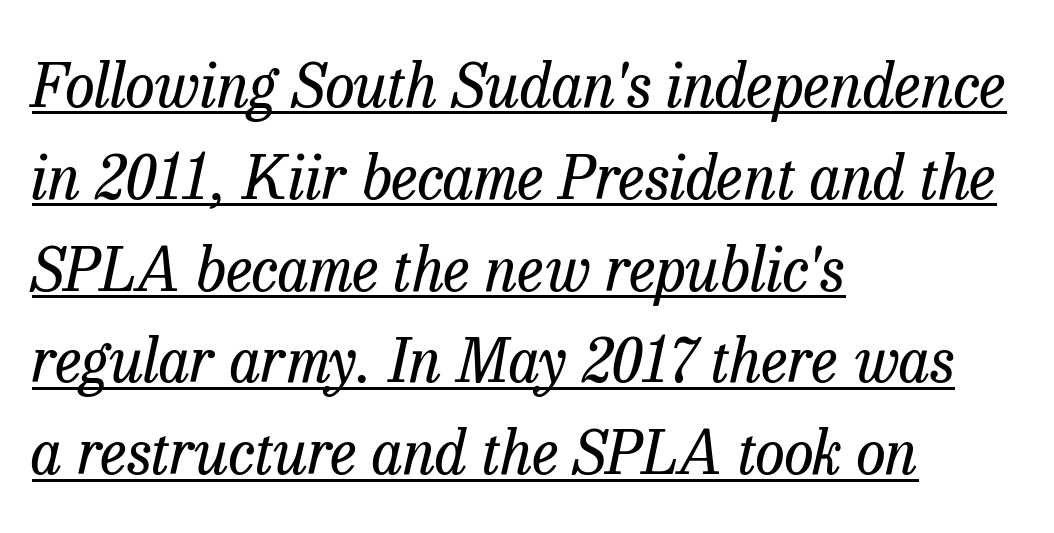
The image shows 60 px regular-weight serif type, italic (leaning right); set left-aligned, normal line spacing (1.53x), normal letter spacing, underlined; low stroke contrast and a medium x-height.
